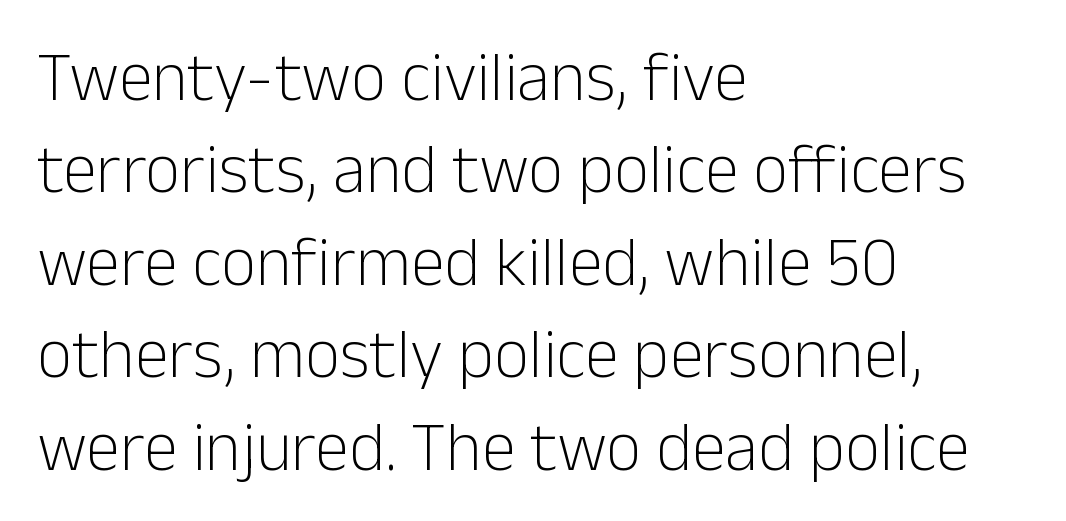
Q: Is the text bold? A: No.
Q: Is the text italic (slanted)? A: No, it is upright.
Q: Is the typeface a serif or a sans-serif typeface? A: Sans-serif.
Q: Is the text underlined? A: No.
Q: How is the paragraph aligned? A: Left-aligned.
Q: Is the spacing between letters normal or unusually wide? A: Normal.
Q: Is the spacing between lines tight, normal or loose? A: Normal.
Q: Width (condensed, normal, or wide)? A: Normal.
Q: Stroke contrast? A: Low.
Q: x-height? A: Medium.
Q: Monospaced? A: No.
